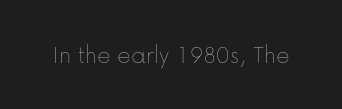
{"italic": "no", "bold": "no", "underline": "no", "letter_spacing": "normal", "letter_spacing_em": 0.0, "glyph_px": 26}
